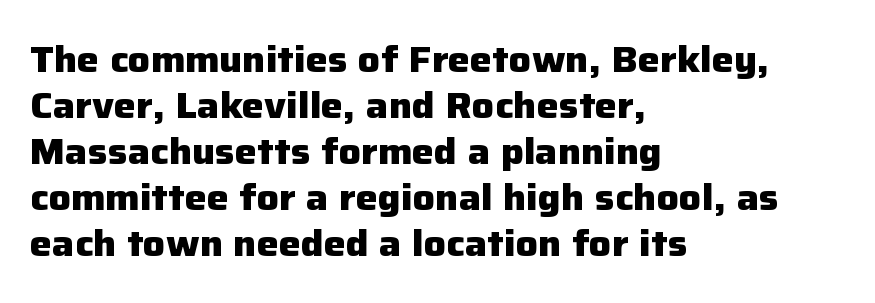
Q: Is the text bold? A: Yes.
Q: Is the text italic (slanted)? A: No, it is upright.
Q: Is the typeface a serif or a sans-serif typeface? A: Sans-serif.
Q: Is the text underlined? A: No.
Q: How is the paragraph aligned? A: Left-aligned.
Q: Is the spacing between letters normal or unusually wide? A: Normal.
Q: Width (condensed, normal, or wide)? A: Normal.
Q: Stroke contrast? A: Low.
Q: x-height? A: Medium.
Q: Monospaced? A: No.
